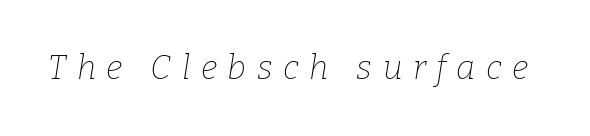
Q: Is the text bold? A: No.
Q: Is the text italic (slanted)? A: Yes, it leans right by about 9 degrees.
Q: Is the typeface a serif or a sans-serif typeface? A: Serif.
Q: Is the text underlined? A: No.
Q: Is the spacing between letters normal or unusually wide? A: Unusually wide.
Q: Width (condensed, normal, or wide)? A: Normal.
Q: Stroke contrast? A: Low.
Q: x-height? A: Medium.
Q: Monospaced? A: No.
